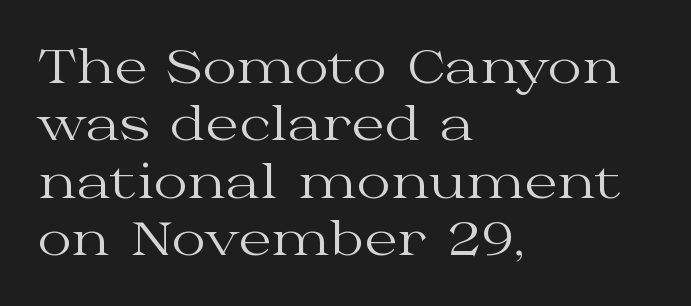
Q: Is the text bold? A: No.
Q: Is the text italic (slanted)? A: No, it is upright.
Q: Is the typeface a serif or a sans-serif typeface? A: Serif.
Q: Is the text underlined? A: No.
Q: How is the paragraph aligned? A: Left-aligned.
Q: Is the spacing between letters normal or unusually wide? A: Normal.
Q: Width (condensed, normal, or wide)? A: Wide.
Q: Stroke contrast? A: Medium.
Q: x-height? A: Medium.
Q: Monospaced? A: No.
